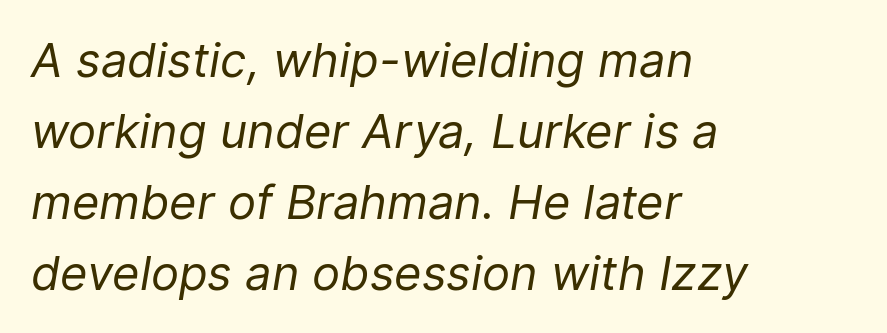
Q: Is the text bold? A: No.
Q: Is the text italic (slanted)? A: Yes, it leans right by about 9 degrees.
Q: Is the text underlined? A: No.
Q: How is the paragraph aligned? A: Left-aligned.
Q: Is the spacing between letters normal or unusually wide? A: Normal.
Q: Is the spacing between lines tight, normal or loose? A: Normal.
Q: Width (condensed, normal, or wide)? A: Normal.
Q: Stroke contrast? A: Low.
Q: x-height? A: Medium.
Q: Monospaced? A: No.
